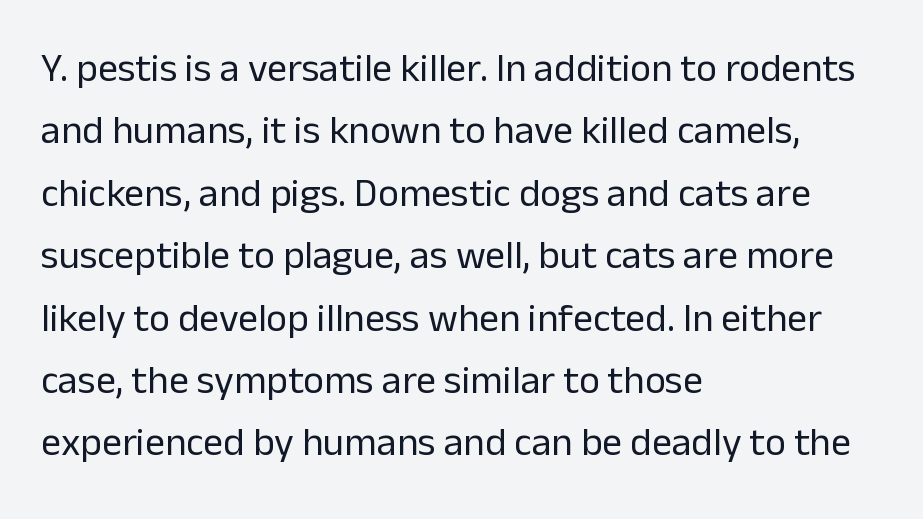
The letters advance in unequal steps, a hallmark of proportional type. A light-to-regular cut is what we see here. Alignment: flush left. Successive baselines arrive at the customary interval. The words here are not underlined. Every character sits straight up, as roman type does.
